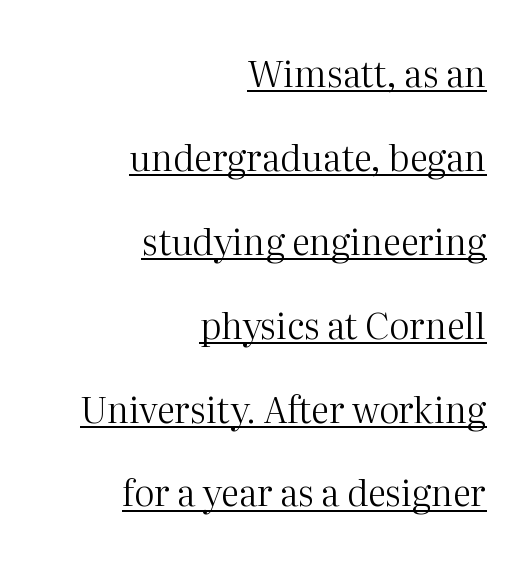
{"serif": "yes", "italic": "no", "bold": "no", "weight": "regular", "width": "normal", "stroke_contrast": "medium", "x_height": "medium", "monospaced": "no", "underline": "yes", "align": "right", "line_spacing": "loose", "line_spacing_ratio": 2.33, "letter_spacing": "normal", "letter_spacing_em": 0.0, "glyph_px": 36}
